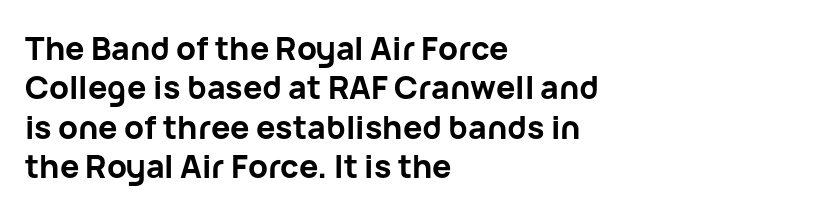
Quick note: underline off. Line starts are locked; line ends wander. Each letter keeps its own natural width here, so spacing adapts to shape. Its strokes are broad and dark, the hallmark of bold type.
